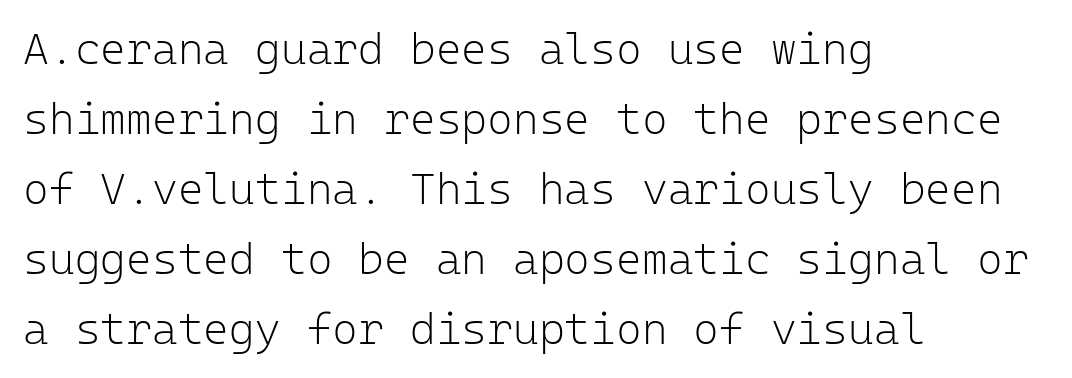
Do the characters align in a grid? Yes, the font is monospaced. Inter-character spacing is left at the font's built-in metrics. Interline gaps are of average width in this sample. This sample uses a sans-serif face. Vertical stems look standard width or narrower in stroke. The words here are not underlined.
